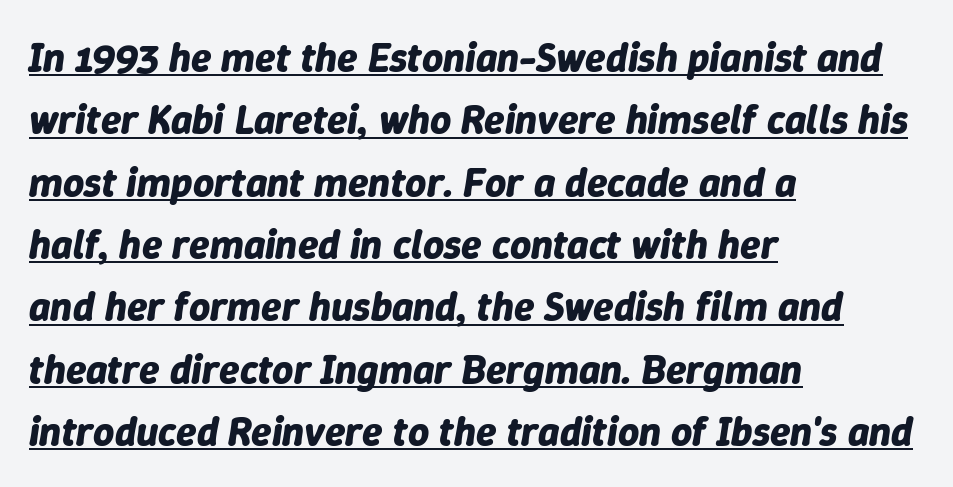
The image shows 41 px bold type, italic (leaning right); set left-aligned, normal line spacing (1.52x), normal letter spacing, underlined; low stroke contrast and a medium x-height.
